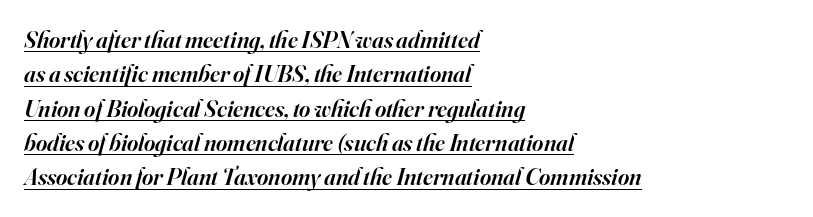
Honestly, the underline is the first thing you notice here. Notice how the passage keeps a crisp vertical edge on the left only. Weight check: semibold — heavier than regular, not quite bold. Rows of type keep a routine distance in the vertical direction. The gaps between neighbouring characters are ordinary and unremarkable.
